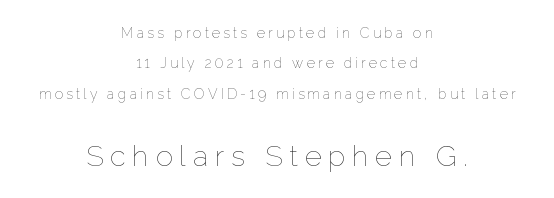
You could fit nearly another row in the gap between these rows. Bigger letters appear in the bottom chunk; the top chunk is reduced. Posture: straight, roman, zero tilt. This sample has the flowing, uneven cadence of proportional lettering. One-word summary of the alignment: center.
